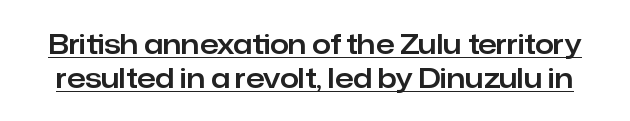
The image shows 27 px text type, upright; set normal line spacing (1.25x), normal letter spacing, underlined.
